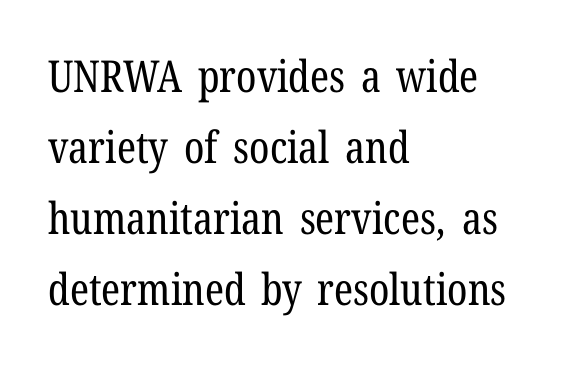
Q: Is the text bold? A: No.
Q: Is the text italic (slanted)? A: No, it is upright.
Q: Is the typeface a serif or a sans-serif typeface? A: Serif.
Q: Is the text underlined? A: No.
Q: How is the paragraph aligned? A: Left-aligned.
Q: Is the spacing between letters normal or unusually wide? A: Normal.
Q: Is the spacing between lines tight, normal or loose? A: Normal.
Q: Width (condensed, normal, or wide)? A: Condensed.
Q: Stroke contrast? A: Low.
Q: x-height? A: Medium.
Q: Monospaced? A: No.
